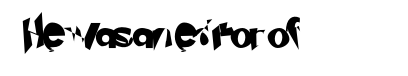
The image shows 29 px sans-serif type; set normal letter spacing, not underlined; low stroke contrast and a small x-height.
